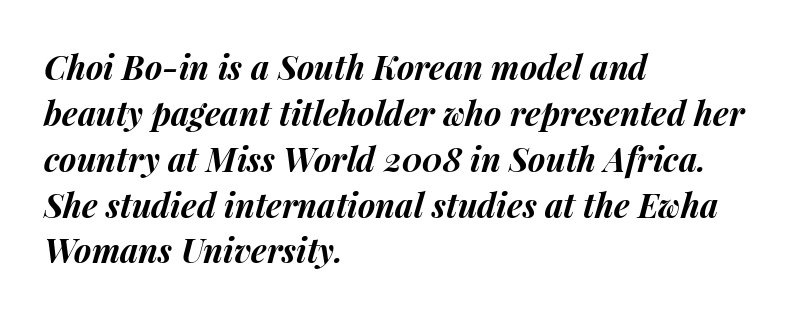
The image shows 33 px bold type, italic (leaning right); set left-aligned, normal line spacing (1.39x), normal letter spacing, not underlined; medium stroke contrast and a medium x-height.
